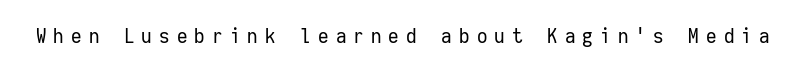
{"italic": "no", "bold": "no", "underline": "no", "letter_spacing": "wide", "letter_spacing_em": 0.34, "glyph_px": 21}
